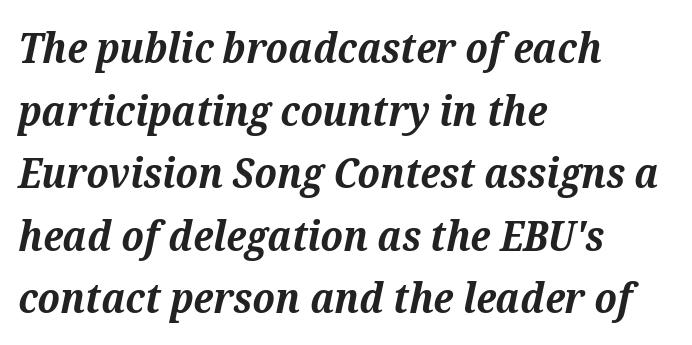
Slanted lettering throughout. Stroke thickness is high; the sample reads as a true bold. Rule under the text: the space is simply empty. The face used here is proportionally spaced, like ordinary book or web type. In terms of letterform style, serifs are clearly present.
